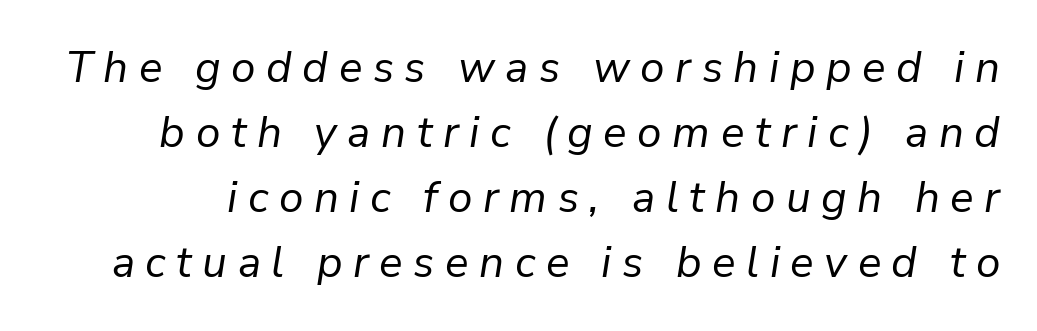
The image shows 44 px regular-weight type, italic (leaning right); set normal line spacing (1.48x), unusually wide letter spacing (+0.24 em), not underlined; low stroke contrast and a medium x-height.
